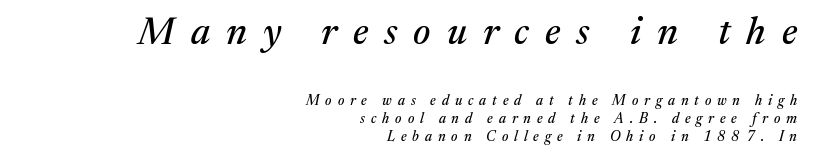
{"serif": "yes", "italic": "yes", "lean": "right", "slant_degrees": 17, "width": "normal", "stroke_contrast": "medium", "x_height": "medium", "monospaced": "no", "underline": "no", "align": "right", "line_spacing": "normal", "line_spacing_ratio": 1.26, "letter_spacing": "wide", "letter_spacing_em": 0.42, "larger_block": "first", "size_ratio": 2.71, "glyph_px": 38}
